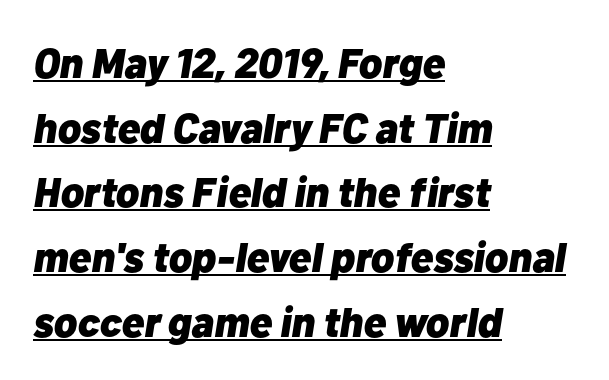
The image shows 42 px heavy type, italic (leaning right); set left-aligned, normal line spacing (1.54x), normal letter spacing, underlined; low stroke contrast and a medium x-height.
